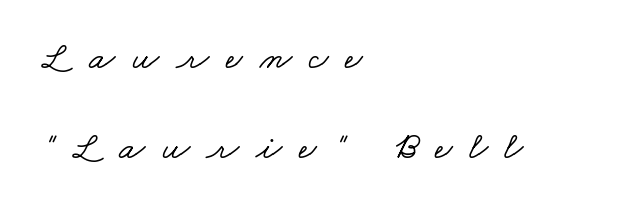
{"serif": "yes", "width": "wide", "stroke_contrast": "low", "x_height": "small", "monospaced": "no", "underline": "no", "align": "left", "line_spacing": "loose", "line_spacing_ratio": 2.38, "letter_spacing": "wide", "letter_spacing_em": 0.44, "glyph_px": 38}
